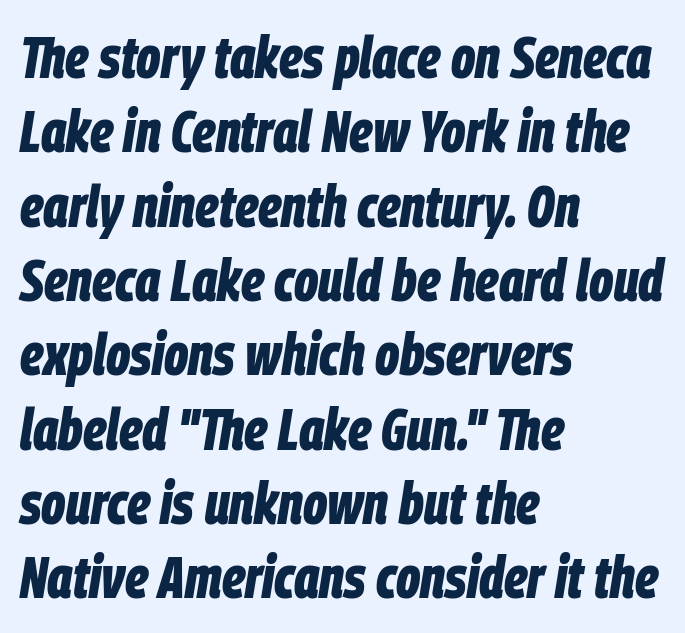
Spacing verdict: proportional, widths tailored to each character. These words are printed bold, with thick strokes throughout. Each line starts at the same left margin while the right side varies. Vertical spacing — default. Words float on clear page, feet unadorned. Default kerning and tracking; the words read as compact shapes.
